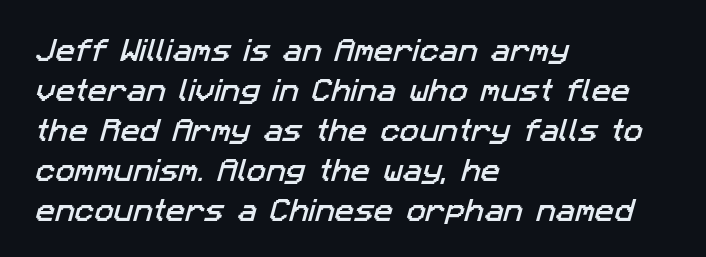
Descender tails drop into unmarked territory. Leading matches the norm, producing a regular column. Here the glyphs are tracked normally, forming tight word shapes. In CSS terms this would be text-align: left.
